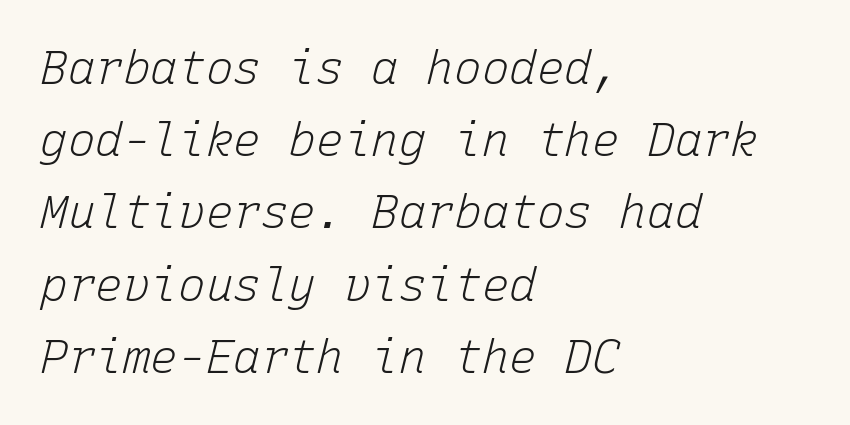
The image shows 46 px light type, italic (leaning right), monospaced; set left-aligned, normal line spacing (1.57x), normal letter spacing, not underlined; low stroke contrast and a medium x-height.
